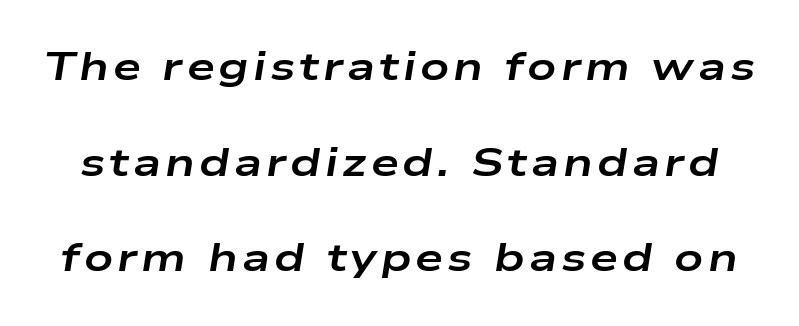
{"italic": "yes", "lean": "right", "slant_degrees": 9, "bold": "yes", "weight": "bold", "width": "wide", "stroke_contrast": "low", "x_height": "medium", "monospaced": "no", "underline": "no", "line_spacing": "loose", "line_spacing_ratio": 2.39, "glyph_px": 40}
